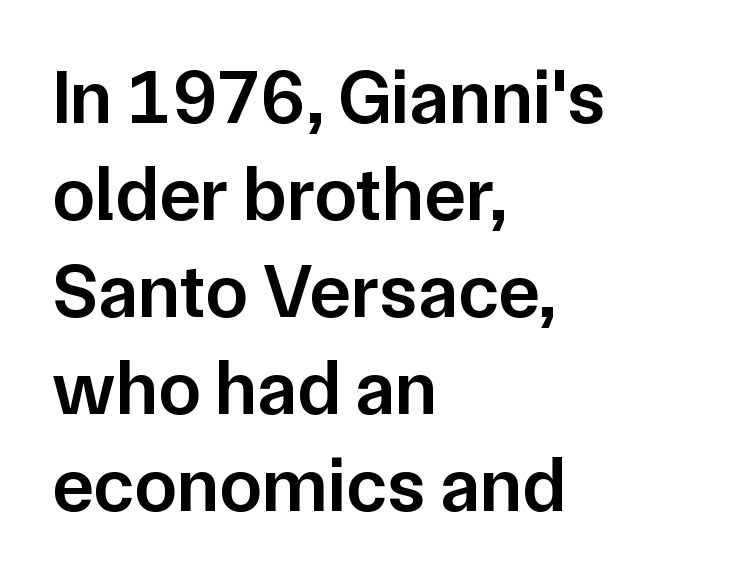
The image shows 77 px semibold sans-serif type, upright; set left-aligned, normal line spacing (1.26x), normal letter spacing, not underlined; low stroke contrast and a medium x-height.
